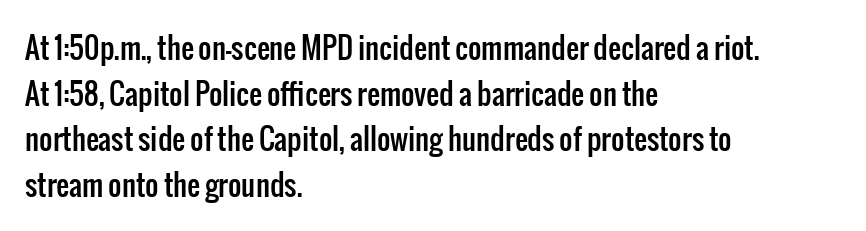
{"serif": "no", "italic": "no", "width": "condensed", "stroke_contrast": "low", "x_height": "medium", "monospaced": "no", "underline": "no", "align": "left", "line_spacing": "normal", "line_spacing_ratio": 1.57, "letter_spacing": "normal", "letter_spacing_em": 0.0, "glyph_px": 29}
